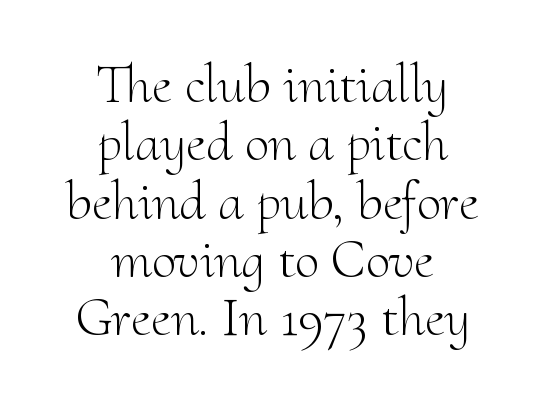
The image shows 55 px light serif type, upright; set centered, tight line spacing (1.06x), normal letter spacing, not underlined; medium stroke contrast and a small x-height.
